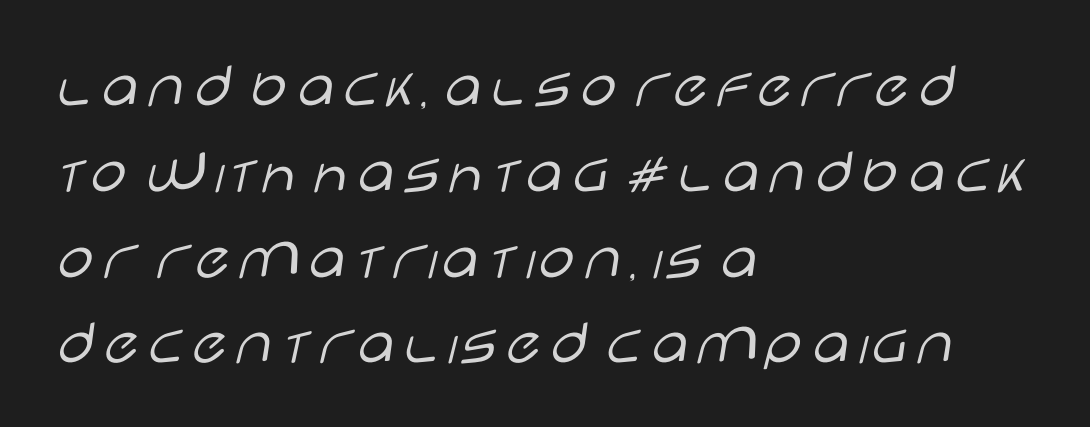
{"serif": "no", "bold": "no", "weight": "light", "width": "wide", "stroke_contrast": "low", "x_height": "large", "monospaced": "no", "underline": "no", "align": "left", "line_spacing": "normal", "line_spacing_ratio": 1.32, "letter_spacing": "normal", "letter_spacing_em": 0.0, "glyph_px": 65}
